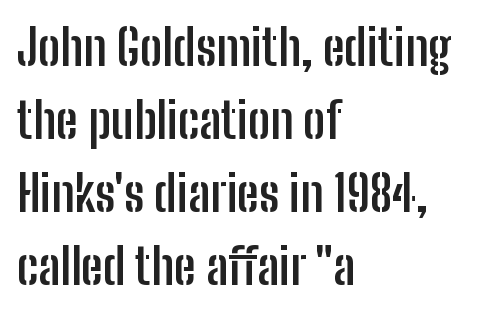
The words here are not underlined. The rendering uses a moderate line-height, typical for paragraphs. Think of a printed novel: that variable character pitch is what you see here. Notice how the stems are strictly vertical — no italics here. The tracking reads as untouched default to a designer's eye. A sans-serif font was chosen for this passage.
